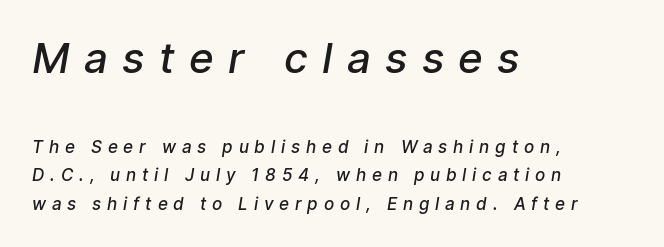
Q: Is the text bold? A: Semi-bold.
Q: Is the typeface a serif or a sans-serif typeface? A: Sans-serif.
Q: Is the text underlined? A: No.
Q: How is the paragraph aligned? A: Left-aligned.
Q: Is the spacing between letters normal or unusually wide? A: Unusually wide.
Q: Is the spacing between lines tight, normal or loose? A: Normal.
Q: Which block of text is set in a larger size, the first (top) or the second (bottom)? A: The first (top) one.
Q: Width (condensed, normal, or wide)? A: Normal.
Q: Stroke contrast? A: Low.
Q: x-height? A: Medium.
Q: Monospaced? A: No.
